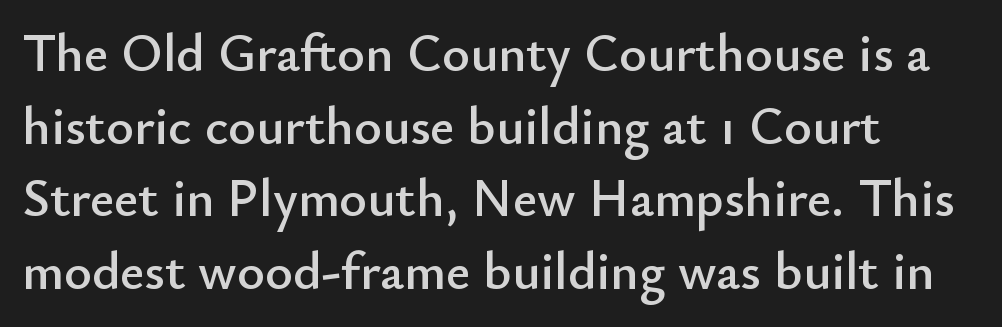
{"serif": "no", "italic": "no", "width": "normal", "stroke_contrast": "low", "x_height": "small", "monospaced": "no", "underline": "no", "align": "left", "line_spacing": "normal", "line_spacing_ratio": 1.37, "letter_spacing": "normal", "letter_spacing_em": 0.0, "glyph_px": 53}
